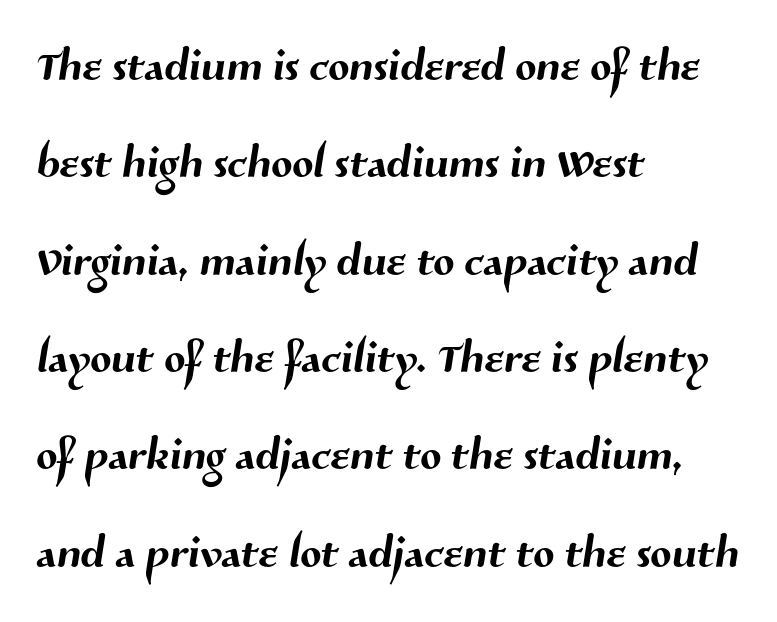
{"serif": "no", "width": "normal", "stroke_contrast": "medium", "x_height": "medium", "monospaced": "no", "underline": "no", "align": "left", "line_spacing": "normal", "line_spacing_ratio": 1.57, "letter_spacing": "normal", "letter_spacing_em": 0.0, "glyph_px": 62}
